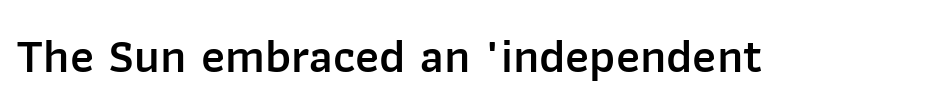
The letters advance in unequal steps, a hallmark of proportional type. Unlike a traditional serif, this face leaves its strokes unadorned. The letterforms sit shoulder to shoulder at normal distance. This is moderately heavy type, rendered in semibold. Plain, unruled lines of type.
